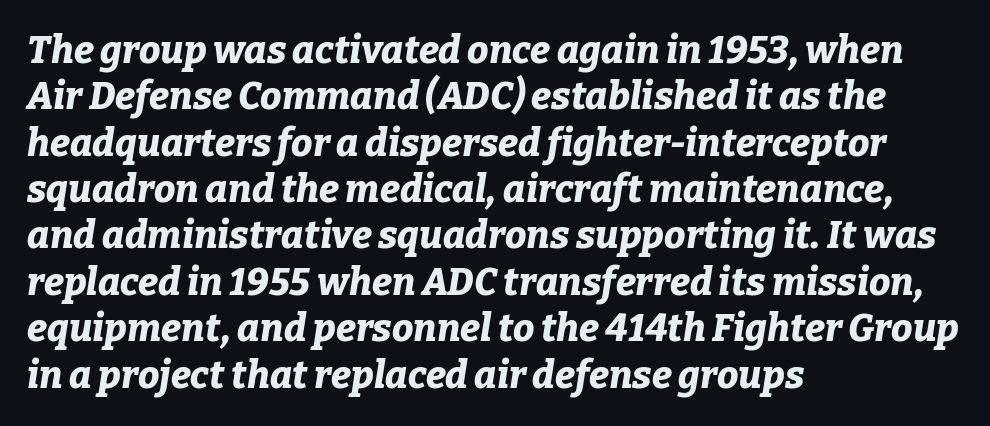
Heft: maximum for text — a bold. Rule under the text: the space is simply empty. Spacing verdict: proportional, widths tailored to each character. Characters follow at the spacing the type designer built in. The specimen reads as italic at a glance. The ragged edge is on the right, which tells us the setting is flush left.
